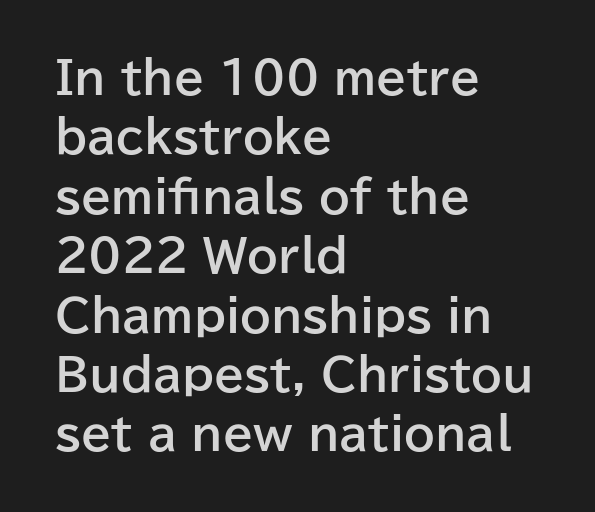
The image shows 44 px bold sans-serif type, upright; set left-aligned, normal line spacing (1.35x), normal letter spacing, not underlined; low stroke contrast and a medium x-height.
